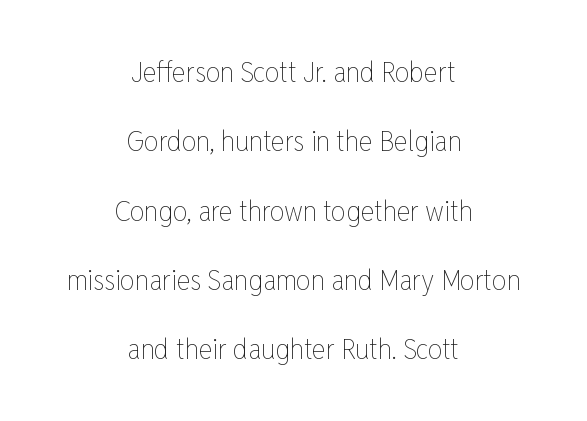
The image shows 29 px thin, condensed type, upright; set centered, loose line spacing (2.39x), normal letter spacing, not underlined; low stroke contrast and a medium x-height.
